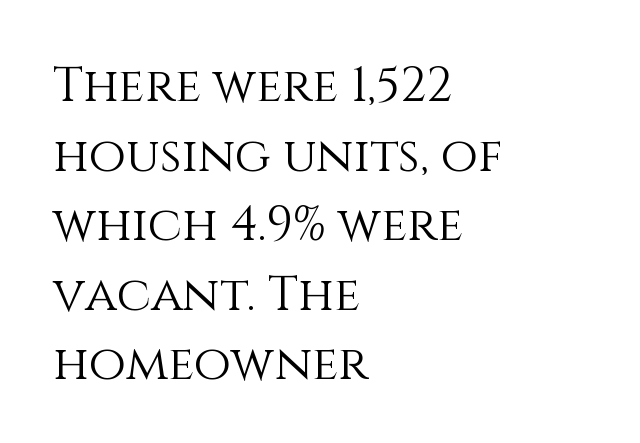
The image shows 48 px light type, upright; set left-aligned, normal line spacing (1.45x), normal letter spacing, not underlined; medium stroke contrast and a large x-height.
